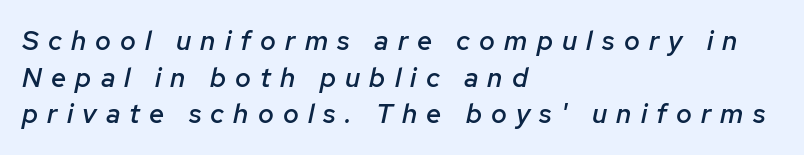
The image shows 27 px text type, italic (leaning right); set left-aligned, normal line spacing (1.36x), unusually wide letter spacing (+0.34 em), not underlined.
